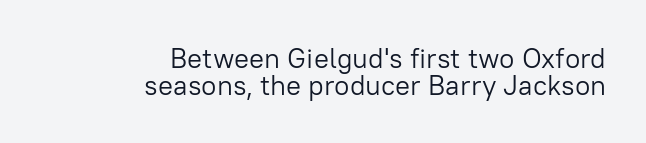
{"serif": "no", "italic": "no", "bold": "no", "weight": "light", "width": "normal", "stroke_contrast": "low", "x_height": "medium", "monospaced": "no", "underline": "no", "align": "right", "line_spacing": "tight", "line_spacing_ratio": 0.96, "letter_spacing": "normal", "letter_spacing_em": 0.0, "glyph_px": 28}
